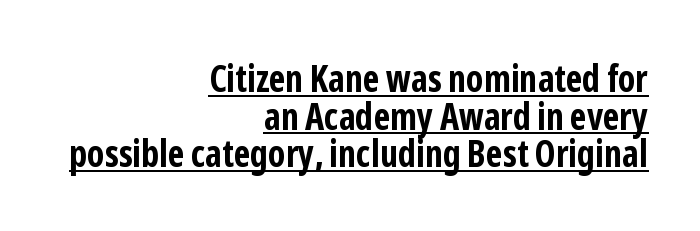
Note the varied advance widths — an 'i' is clearly narrower than an 'm'. The typography opts for an upright posture over an oblique one. Each word holds together tightly as a unit, with standard inter-letter gaps. Typeset ragged left — the right edge is the straight one.
